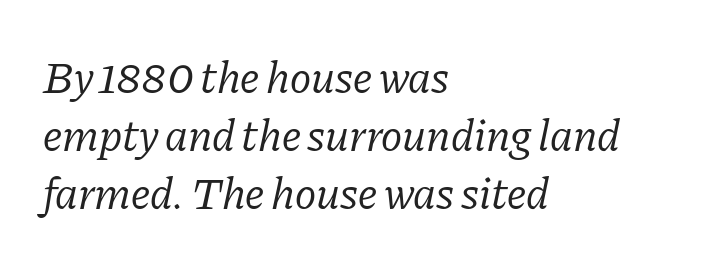
{"serif": "yes", "italic": "yes", "lean": "right", "slant_degrees": 11, "bold": "no", "weight": "regular", "width": "normal", "stroke_contrast": "low", "x_height": "medium", "monospaced": "no", "underline": "no", "align": "left", "line_spacing": "normal", "line_spacing_ratio": 1.29, "letter_spacing": "normal", "letter_spacing_em": 0.0, "glyph_px": 45}
